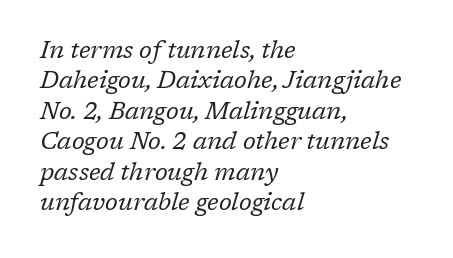
The image shows 24 px text type, italic (leaning right); set left-aligned, normal line spacing (1.27x), normal letter spacing, not underlined.
